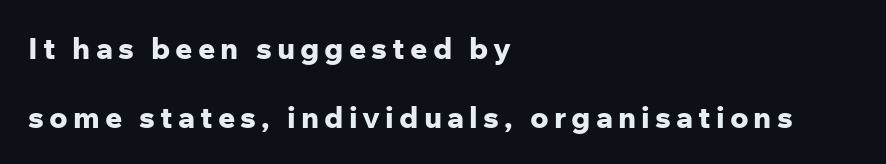
Q: Is the text bold? A: Yes.
Q: Is the text italic (slanted)? A: No, it is upright.
Q: Is the typeface a serif or a sans-serif typeface? A: Sans-serif.
Q: Is the text underlined? A: No.
Q: How is the paragraph aligned? A: Left-aligned.
Q: Is the spacing between lines tight, normal or loose? A: Loose.
Q: Width (condensed, normal, or wide)? A: Normal.
Q: Stroke contrast? A: Low.
Q: x-height? A: Medium.
Q: Monospaced? A: No.
